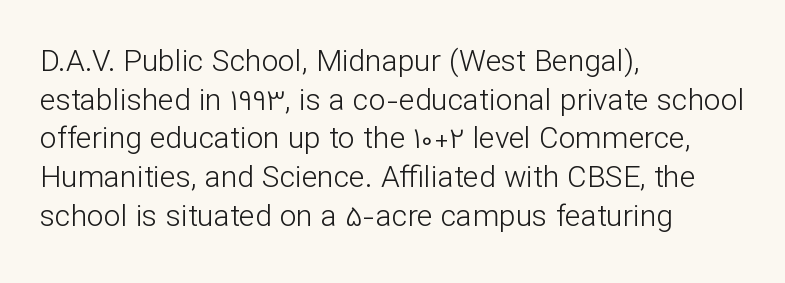
Q: Is the text bold? A: No.
Q: Is the text italic (slanted)? A: No, it is upright.
Q: Is the typeface a serif or a sans-serif typeface? A: Sans-serif.
Q: Is the text underlined? A: No.
Q: How is the paragraph aligned? A: Left-aligned.
Q: Is the spacing between letters normal or unusually wide? A: Normal.
Q: Is the spacing between lines tight, normal or loose? A: Normal.
Q: Width (condensed, normal, or wide)? A: Normal.
Q: Stroke contrast? A: Low.
Q: x-height? A: Medium.
Q: Monospaced? A: No.
